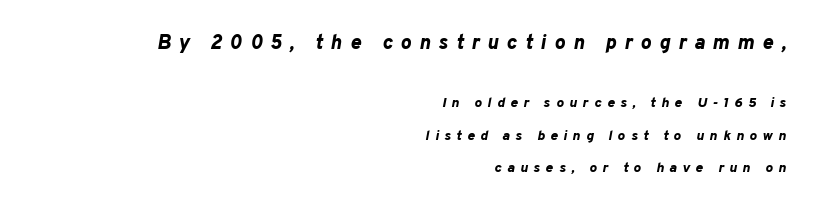
As a designer I'd log this as weight 700, bold. Where is the straight margin? On the right. Top chunk: large. Bottom chunk: small. It's the slanting kind of type. Letter spacing: wide. Honestly, the rows look like they've been pulled way apart.
